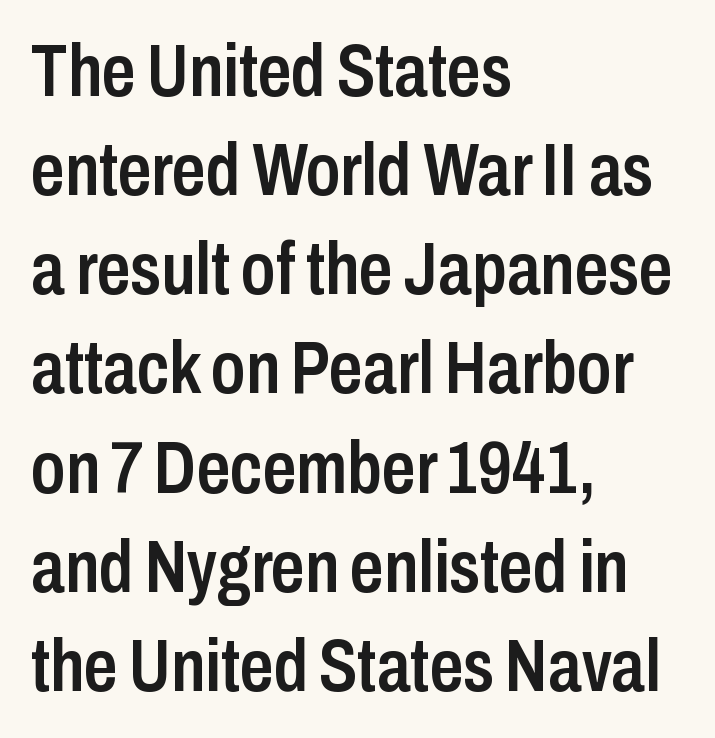
{"serif": "no", "italic": "no", "bold": "semi", "weight": "semibold", "width": "condensed", "stroke_contrast": "low", "x_height": "medium", "monospaced": "no", "underline": "no", "align": "left", "line_spacing": "normal", "line_spacing_ratio": 1.34, "letter_spacing": "normal", "letter_spacing_em": 0.0, "glyph_px": 74}
